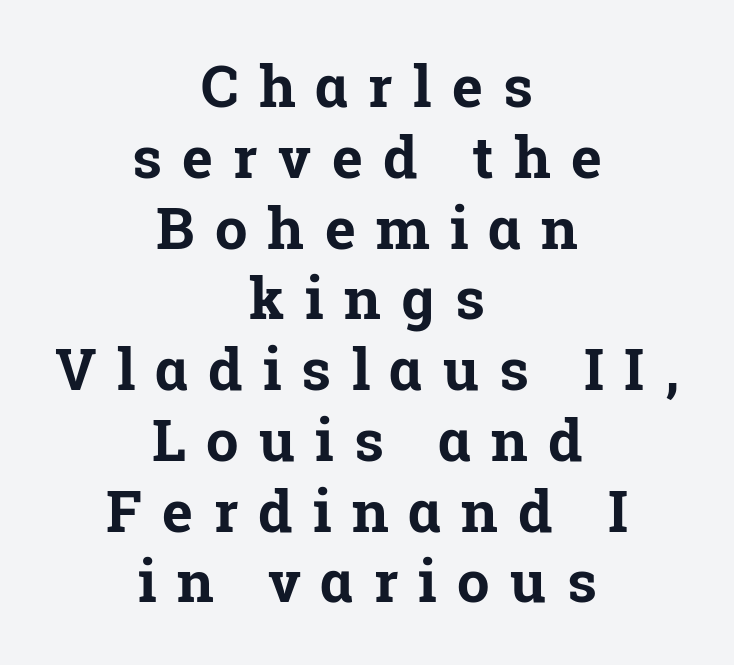
In terms of posture, this sample is upright. Horizontal alignment here is central, giving a formal, balanced look. The passage shown is typed in a proportional face where columns would drift. To sum up the face: it has serifs. Type without underlining. Loose tracking; the words dissolve into strings of separated letters.
